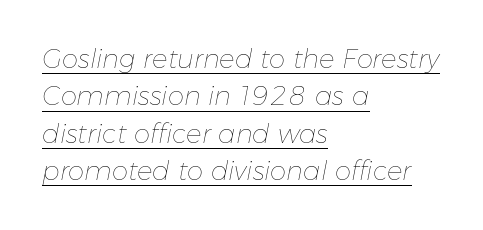
Q: Is the text bold? A: No.
Q: Is the text italic (slanted)? A: Yes, it leans right by about 11 degrees.
Q: Is the text underlined? A: Yes.
Q: How is the paragraph aligned? A: Left-aligned.
Q: Is the spacing between letters normal or unusually wide? A: Normal.
Q: Is the spacing between lines tight, normal or loose? A: Normal.
